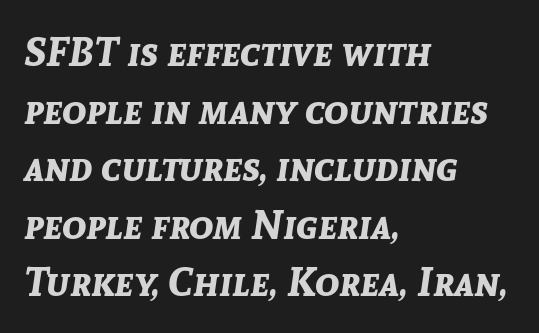
Q: Is the text bold? A: Yes.
Q: Is the text italic (slanted)? A: Yes, it leans right by about 8 degrees.
Q: Is the text underlined? A: No.
Q: How is the paragraph aligned? A: Left-aligned.
Q: Is the spacing between letters normal or unusually wide? A: Normal.
Q: Is the spacing between lines tight, normal or loose? A: Normal.
Q: Width (condensed, normal, or wide)? A: Normal.
Q: Stroke contrast? A: Low.
Q: x-height? A: Medium.
Q: Monospaced? A: No.
